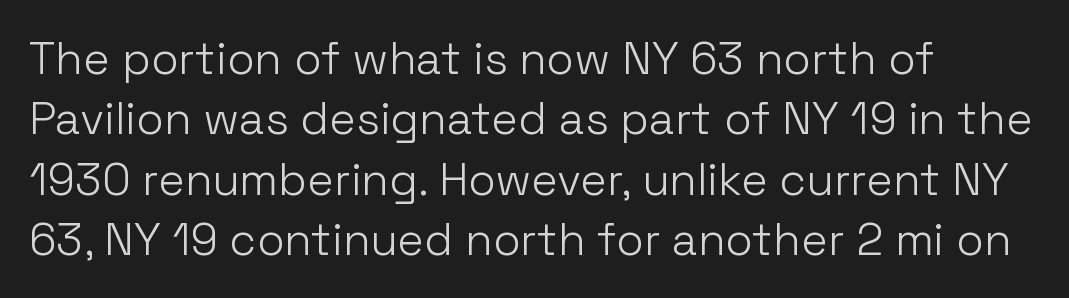
Note: no serifs on the glyphs. This sample has the flowing, uneven cadence of proportional lettering. A typesetter would call this zero additional tracking. Just letters on the line, the space beneath them empty. Summary of weight: not heavy and not bold.
